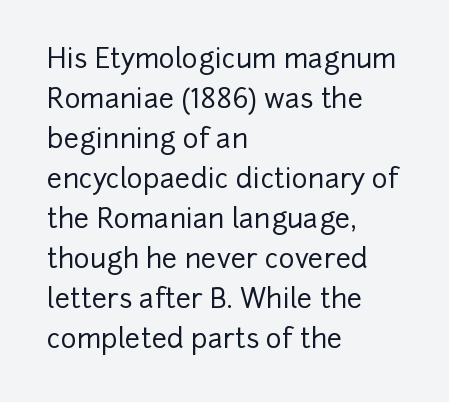
The image shows 27 px text type, upright; set left-aligned, normal line spacing (1.48x), normal letter spacing, not underlined.
